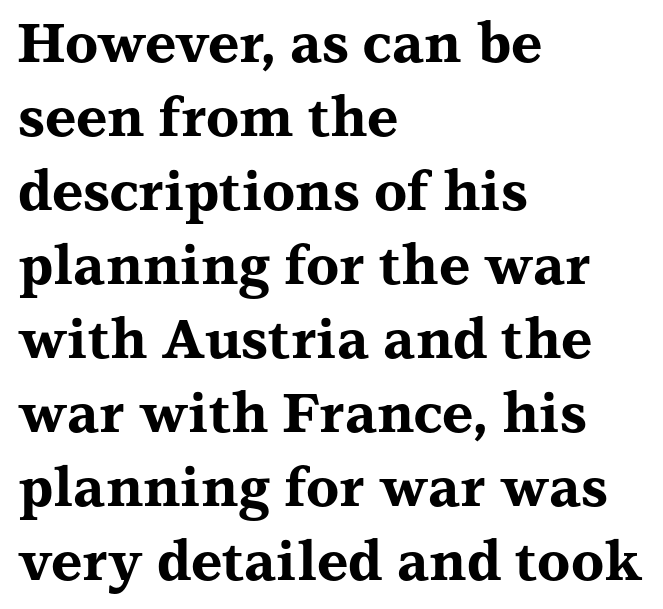
Q: Is the text bold? A: Yes.
Q: Is the text italic (slanted)? A: No, it is upright.
Q: Is the typeface a serif or a sans-serif typeface? A: Serif.
Q: Is the text underlined? A: No.
Q: How is the paragraph aligned? A: Left-aligned.
Q: Is the spacing between letters normal or unusually wide? A: Normal.
Q: Is the spacing between lines tight, normal or loose? A: Normal.
Q: Width (condensed, normal, or wide)? A: Wide.
Q: Stroke contrast? A: Medium.
Q: x-height? A: Medium.
Q: Monospaced? A: No.
